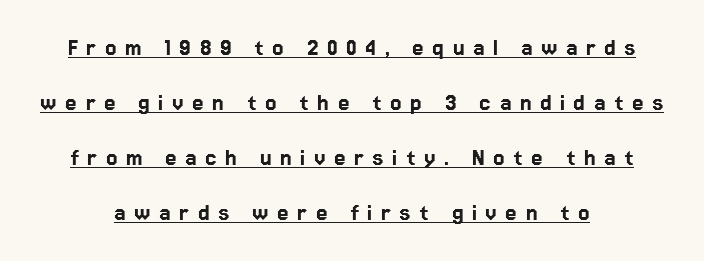
Q: Is the text italic (slanted)? A: No, it is upright.
Q: Is the text underlined? A: Yes.
Q: How is the paragraph aligned? A: Centered.
Q: Is the spacing between letters normal or unusually wide? A: Unusually wide.
Q: Is the spacing between lines tight, normal or loose? A: Loose.
